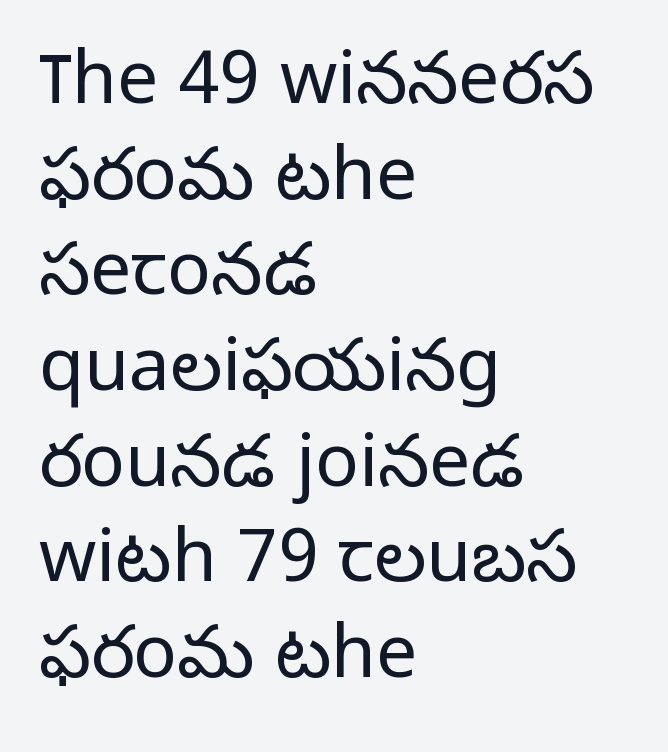
Q: Is the text bold? A: No.
Q: Is the text italic (slanted)? A: No, it is upright.
Q: Is the typeface a serif or a sans-serif typeface? A: Sans-serif.
Q: Is the text underlined? A: No.
Q: How is the paragraph aligned? A: Left-aligned.
Q: Is the spacing between letters normal or unusually wide? A: Normal.
Q: Is the spacing between lines tight, normal or loose? A: Normal.
Q: Width (condensed, normal, or wide)? A: Normal.
Q: Stroke contrast? A: Low.
Q: x-height? A: Medium.
Q: Monospaced? A: No.
